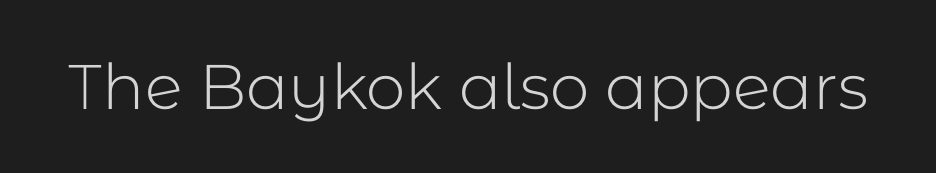
A typesetter would call this zero additional tracking. Note the varied advance widths — an 'i' is clearly narrower than an 'm'. This sample uses a sans-serif face. Is the stroke heavy? The answer is a plain regular-or-lighter. Check under the words: just untouched page.
